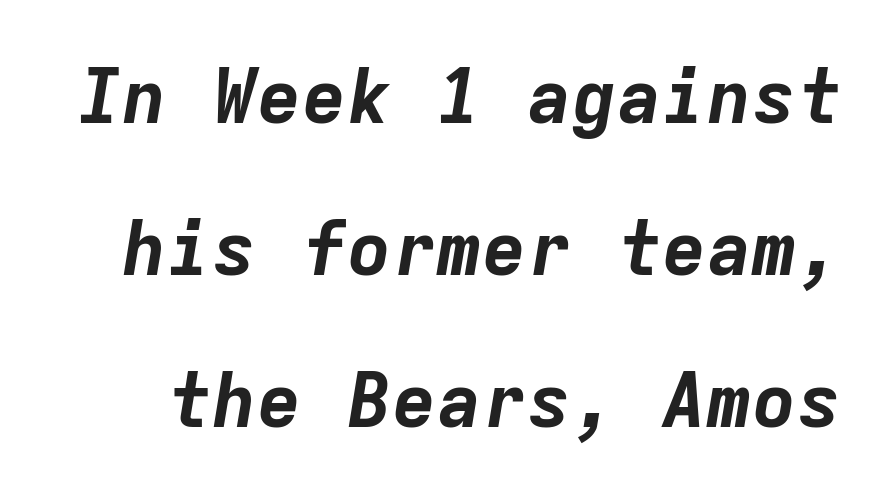
Nothing unusual about the tracking: characters are spaced as the font intends. The baseline area is clear. This block would shrink considerably if given ordinary leading; it's expanded now. The letters march in equal steps, a hallmark of fixed-pitch type.
